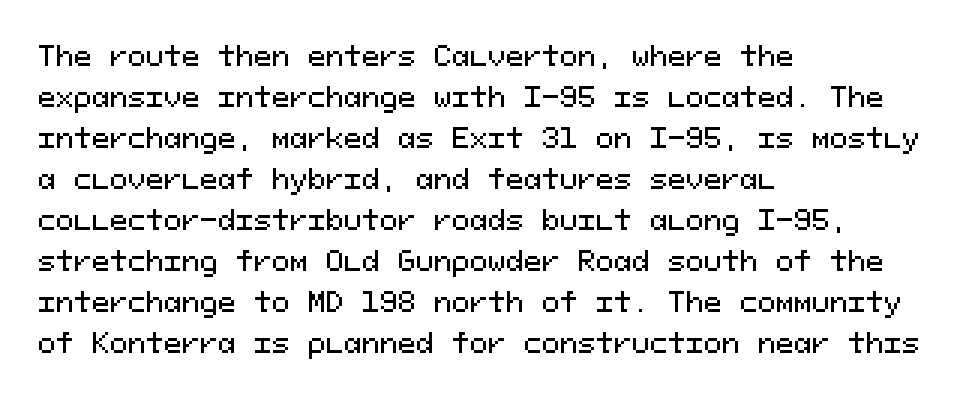
Underlining? Definitely not there. The passage shown stacks its lines at a standard gap. Tall strokes in this sample are plumb rather than angled. Is the block centered? No — it sits flush against the left margin.
